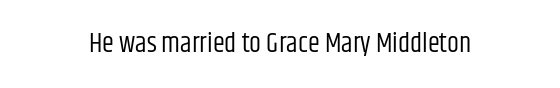
{"italic": "no", "bold": "no", "underline": "no", "align": "center", "letter_spacing": "normal", "letter_spacing_em": 0.0, "glyph_px": 27}
